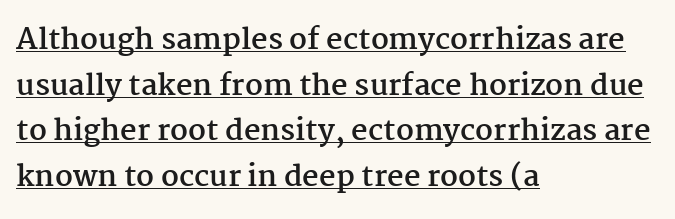
The face used here is proportionally spaced, like ordinary book or web type. Notice how the stems are strictly vertical — no italics here. Is there much room between lines? A standard amount, neither cramped nor airy. Notice how a bar underscores the lettering throughout. How are the letters spaced? Ordinarily, with no added tracking. Each glyph is drawn with heavy, bold strokes.
